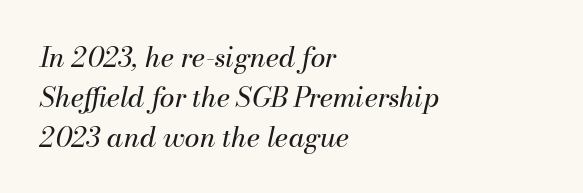
{"italic": "yes", "lean": "right", "slant_degrees": 13, "bold": "no", "underline": "no", "align": "left", "line_spacing": "normal", "line_spacing_ratio": 1.48, "letter_spacing": "normal", "letter_spacing_em": 0.0, "glyph_px": 27}
